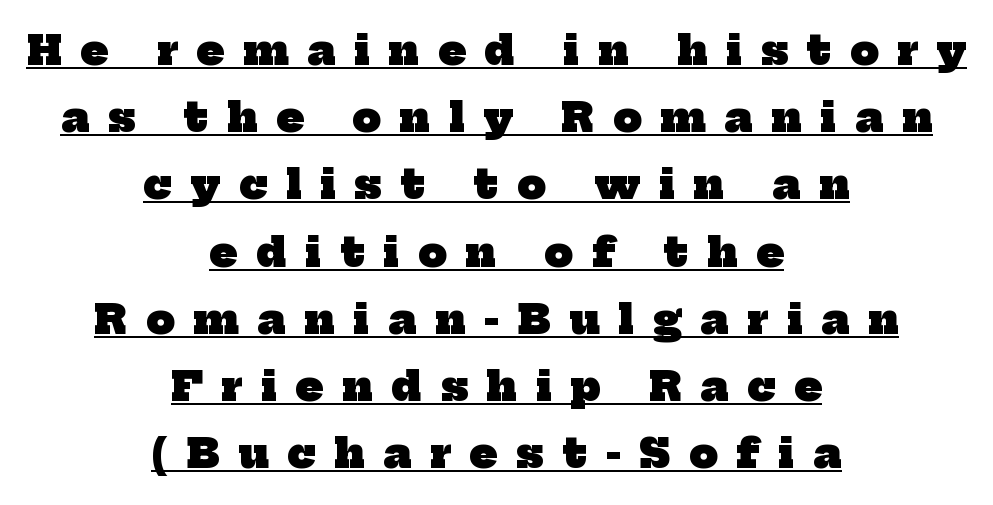
The font is running at its bold setting. The face used here is rendered with a markedly widened letterfit. The rendering shows small feet on the letterforms — a serif design. Each letter keeps its own natural width here, so spacing adapts to shape. Does a line run under the words? Yes, clearly.
